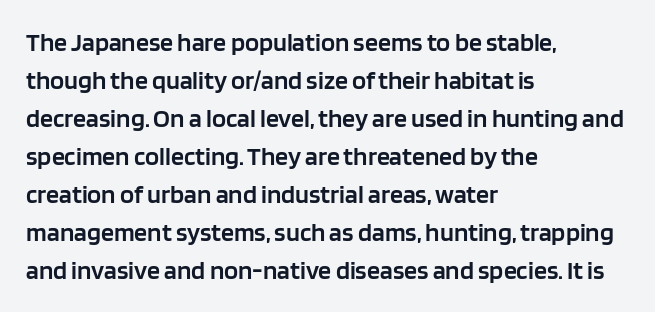
{"italic": "no", "bold": "semi", "underline": "no", "align": "left", "line_spacing": "normal", "line_spacing_ratio": 1.46, "letter_spacing": "normal", "letter_spacing_em": 0.0, "glyph_px": 26}
